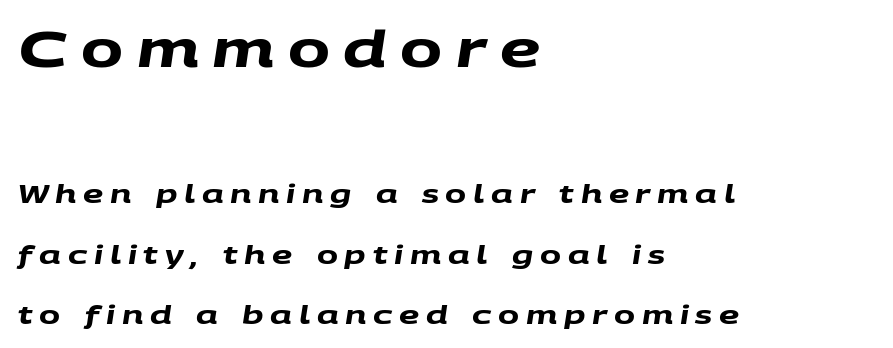
The image shows 50 px heavy, wide sans-serif type; set left-aligned, loose line spacing (2.41x), unusually wide letter spacing (+0.27 em), not underlined; the first (top) block is 2.0x larger; medium stroke contrast and a large x-height.
